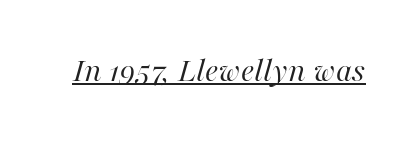
Q: Is the text bold? A: No.
Q: Is the text italic (slanted)? A: Yes, it leans right by about 16 degrees.
Q: Is the text underlined? A: Yes.
Q: Is the spacing between letters normal or unusually wide? A: Normal.
Q: Width (condensed, normal, or wide)? A: Normal.
Q: Stroke contrast? A: High.
Q: x-height? A: Medium.
Q: Monospaced? A: No.
